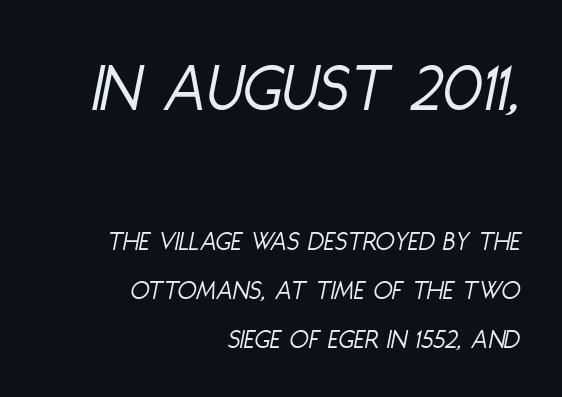
Q: Is the text bold? A: No.
Q: Is the text italic (slanted)? A: Yes, it leans right by about 11 degrees.
Q: Is the text underlined? A: No.
Q: How is the paragraph aligned? A: Right-aligned.
Q: Is the spacing between letters normal or unusually wide? A: Normal.
Q: Which block of text is set in a larger size, the first (top) or the second (bottom)? A: The first (top) one.
Q: Width (condensed, normal, or wide)? A: Condensed.
Q: Stroke contrast? A: Low.
Q: x-height? A: Large.
Q: Monospaced? A: No.
